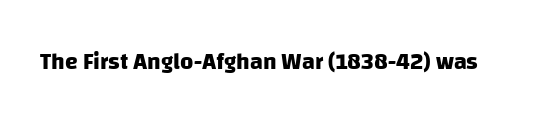
Compared with typical body copy, the letter spacing here is the same. A bare baseline throughout the passage. Chunky letters — that's bold for sure.
